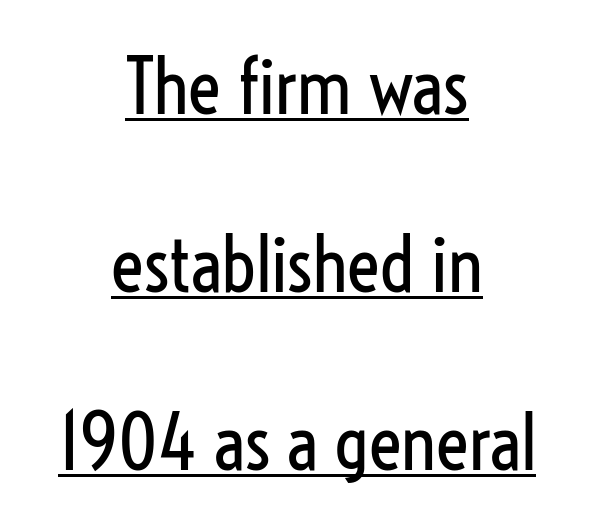
Q: Is the text bold? A: No.
Q: Is the text italic (slanted)? A: No, it is upright.
Q: Is the typeface a serif or a sans-serif typeface? A: Sans-serif.
Q: Is the text underlined? A: Yes.
Q: How is the paragraph aligned? A: Centered.
Q: Is the spacing between letters normal or unusually wide? A: Normal.
Q: Is the spacing between lines tight, normal or loose? A: Loose.
Q: Width (condensed, normal, or wide)? A: Condensed.
Q: Stroke contrast? A: Low.
Q: x-height? A: Medium.
Q: Monospaced? A: No.
